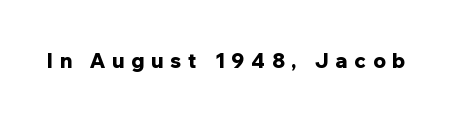
The image shows 20 px bold type, upright; set unusually wide letter spacing (+0.34 em), not underlined.
